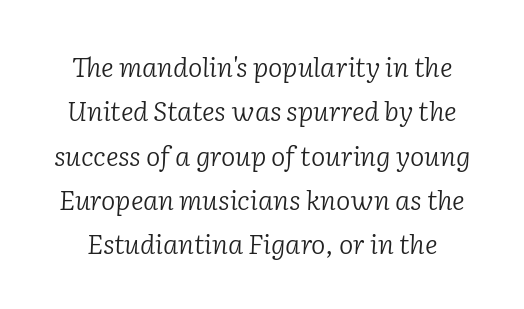
Q: Is the text bold? A: No.
Q: Is the text italic (slanted)? A: Yes, it leans right by about 2 degrees.
Q: Is the text underlined? A: No.
Q: Is the spacing between letters normal or unusually wide? A: Normal.
Q: Is the spacing between lines tight, normal or loose? A: Normal.
